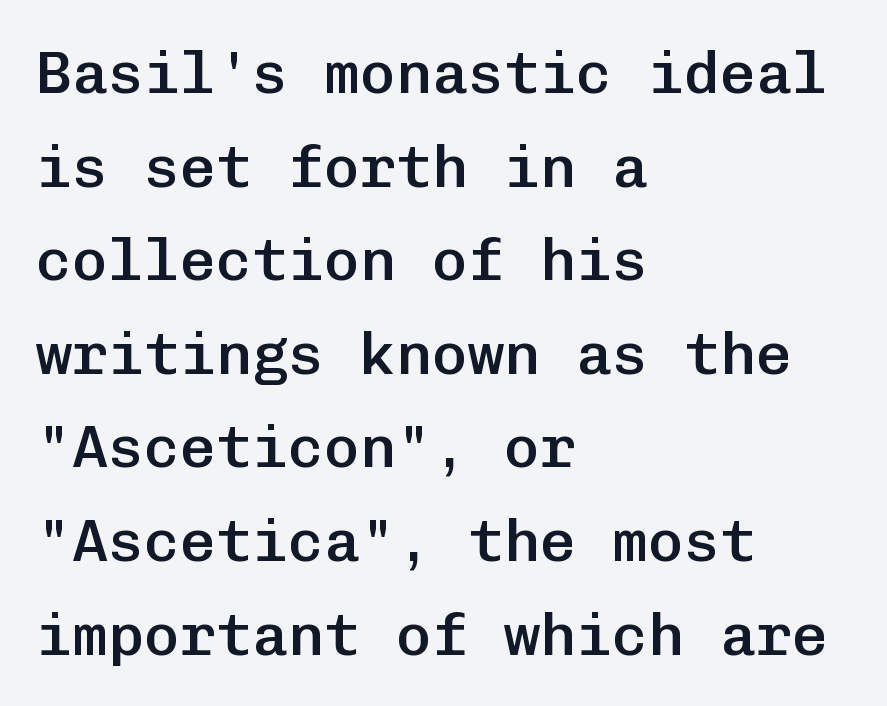
Anything drawn beneath the words? Only blank space. The rendering keeps characters at their native spacing. Tall strokes in this sample are plumb rather than angled. Monospaced: the letters line up in strict vertical columns. Is the type bold? Partly — it's a semibold, heavier than regular but not fully bold. Notice how the passage keeps a crisp vertical edge on the left only.
